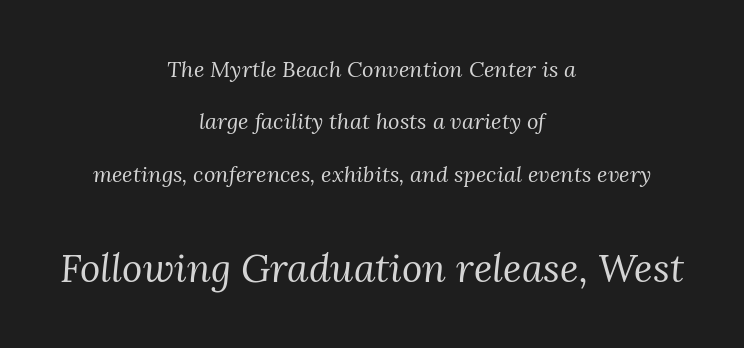
{"serif": "yes", "italic": "yes", "lean": "right", "slant_degrees": 3, "bold": "no", "weight": "regular", "width": "normal", "stroke_contrast": "medium", "x_height": "medium", "monospaced": "no", "underline": "no", "align": "center", "line_spacing": "loose", "line_spacing_ratio": 2.38, "letter_spacing": "normal", "letter_spacing_em": 0.0, "larger_block": "second", "size_ratio": 1.77, "glyph_px": 39}
